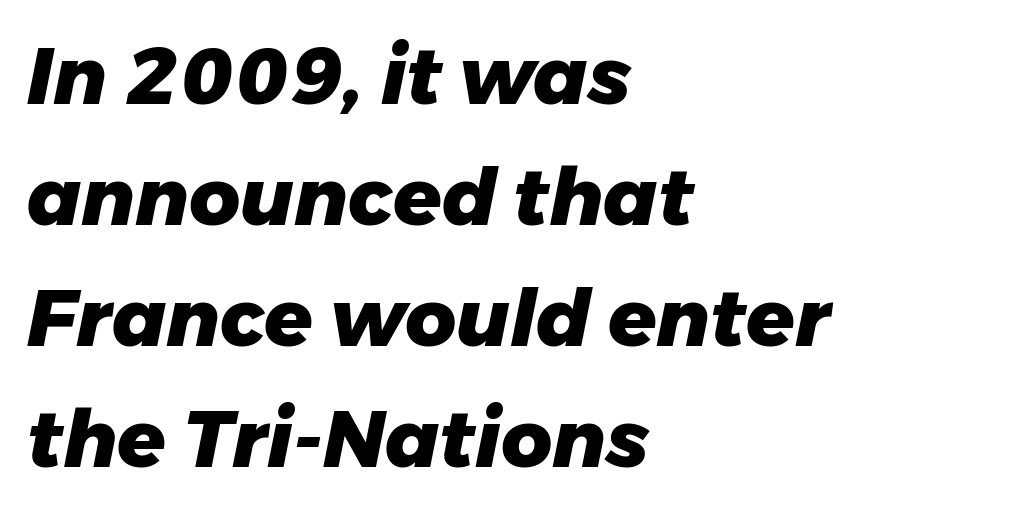
Q: Is the text bold? A: Yes.
Q: Is the text italic (slanted)? A: Yes, it leans right by about 11 degrees.
Q: Is the text underlined? A: No.
Q: How is the paragraph aligned? A: Left-aligned.
Q: Is the spacing between letters normal or unusually wide? A: Normal.
Q: Is the spacing between lines tight, normal or loose? A: Normal.
Q: Width (condensed, normal, or wide)? A: Normal.
Q: Stroke contrast? A: Low.
Q: x-height? A: Medium.
Q: Monospaced? A: No.
